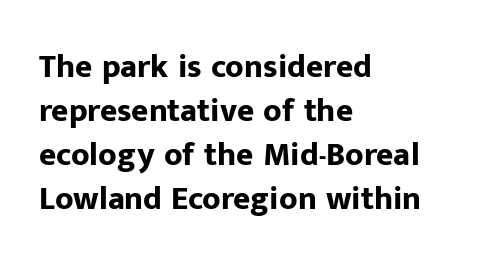
Do the characters align in a grid? No, the font is proportional. In terms of letterform style, serifs are entirely absent. The face used here has the dense, thick strokes of a bold. The rendering keeps characters at their native spacing.
